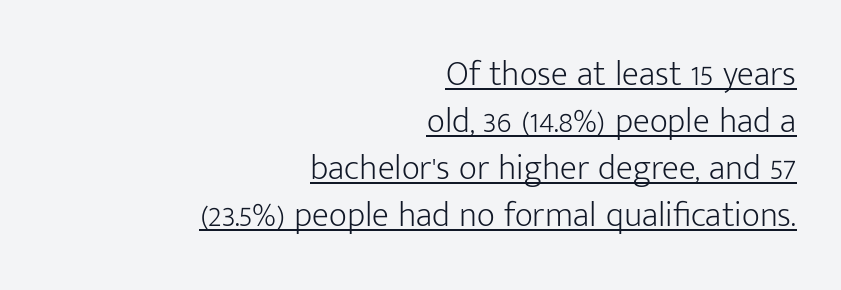
Q: Is the text bold? A: No.
Q: Is the text italic (slanted)? A: No, it is upright.
Q: Is the typeface a serif or a sans-serif typeface? A: Sans-serif.
Q: Is the text underlined? A: Yes.
Q: How is the paragraph aligned? A: Right-aligned.
Q: Is the spacing between letters normal or unusually wide? A: Normal.
Q: Is the spacing between lines tight, normal or loose? A: Normal.
Q: Width (condensed, normal, or wide)? A: Normal.
Q: Stroke contrast? A: Low.
Q: x-height? A: Medium.
Q: Monospaced? A: No.
